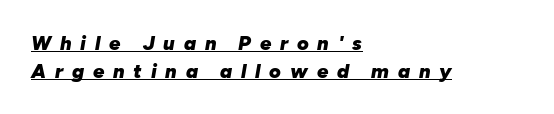
Q: Is the text bold? A: Yes.
Q: Is the text italic (slanted)? A: Yes, it leans right by about 10 degrees.
Q: Is the text underlined? A: Yes.
Q: How is the paragraph aligned? A: Left-aligned.
Q: Is the spacing between letters normal or unusually wide? A: Unusually wide.
Q: Is the spacing between lines tight, normal or loose? A: Normal.
